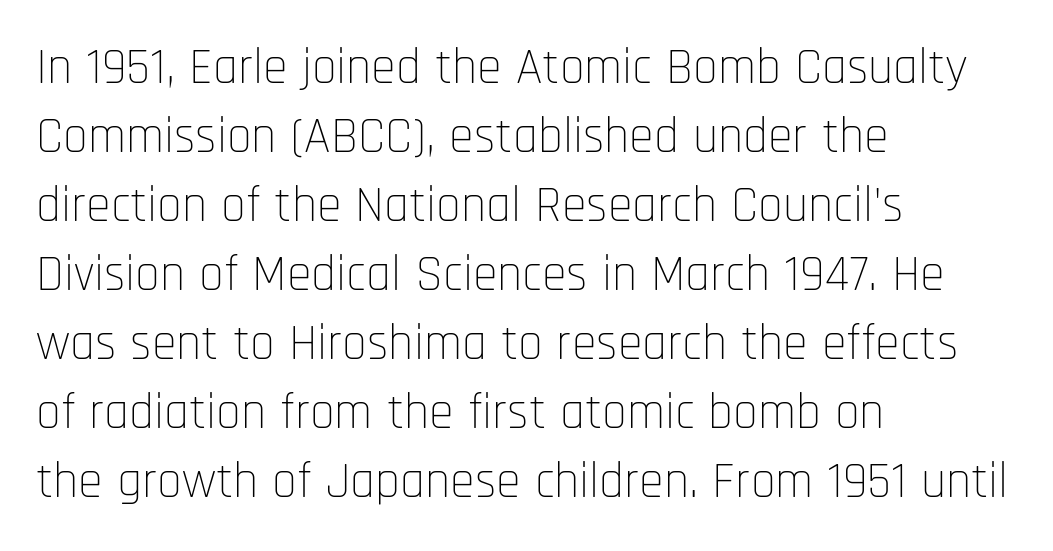
The image shows 50 px thin, condensed sans-serif type, upright; set left-aligned, normal line spacing (1.38x), normal letter spacing, not underlined; low stroke contrast and a large x-height.
